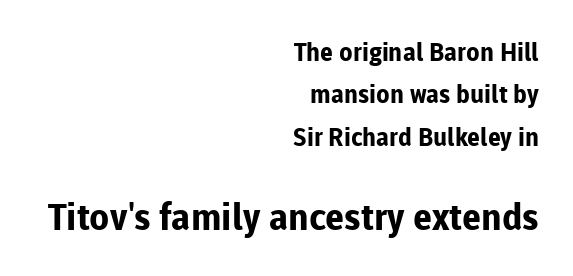
{"serif": "no", "italic": "no", "bold": "yes", "weight": "bold", "width": "normal", "stroke_contrast": "low", "x_height": "medium", "monospaced": "no", "underline": "no", "align": "right", "line_spacing": "normal", "line_spacing_ratio": 1.7, "letter_spacing": "normal", "letter_spacing_em": 0.0, "larger_block": "second", "size_ratio": 1.48, "glyph_px": 37}
